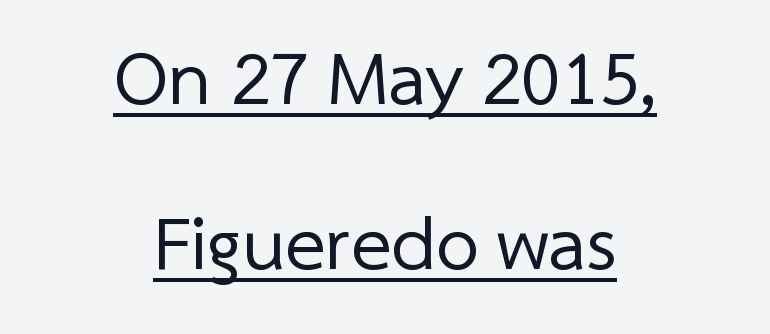
{"serif": "no", "bold": "no", "weight": "regular", "width": "normal", "stroke_contrast": "low", "x_height": "medium", "monospaced": "no", "underline": "yes", "align": "center", "line_spacing": "loose", "line_spacing_ratio": 2.14, "letter_spacing": "normal", "letter_spacing_em": 0.0, "glyph_px": 77}
